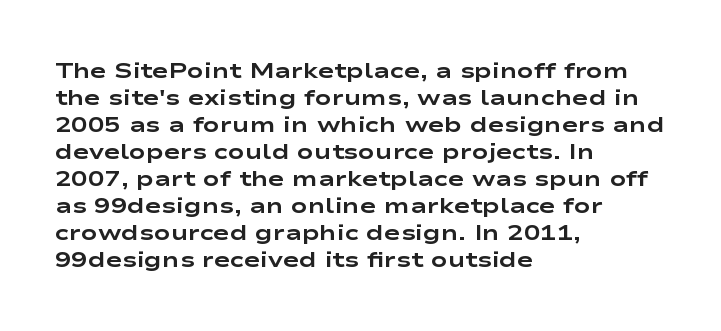
Q: Is the text bold? A: Yes.
Q: Is the text italic (slanted)? A: No, it is upright.
Q: Is the text underlined? A: No.
Q: How is the paragraph aligned? A: Left-aligned.
Q: Is the spacing between letters normal or unusually wide? A: Normal.
